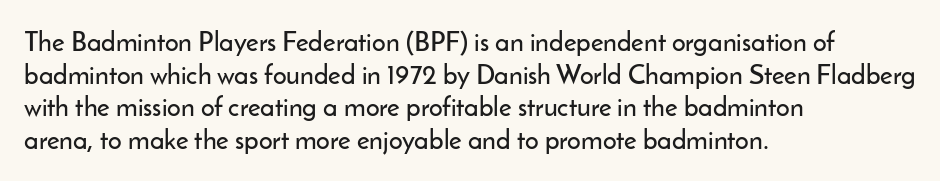
Words float on clear page, feet unadorned. Words appear dense and cohesive because spacing is normal. The lettering holds an erect, upright posture throughout. If you drew a ruler down the left edge, every line would touch it.
